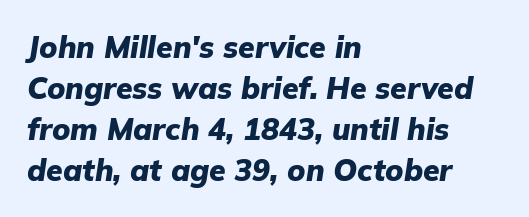
The image shows 30 px heavy type, italic (leaning right); set left-aligned, normal line spacing (1.37x), normal letter spacing, not underlined; low stroke contrast and a medium x-height.
